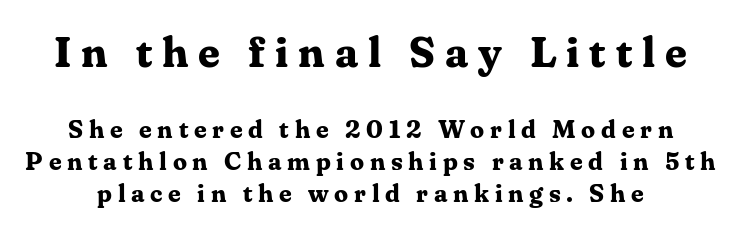
Q: Is the text bold? A: Yes.
Q: Is the text italic (slanted)? A: No, it is upright.
Q: Is the typeface a serif or a sans-serif typeface? A: Serif.
Q: Is the text underlined? A: No.
Q: Is the spacing between letters normal or unusually wide? A: Unusually wide.
Q: Is the spacing between lines tight, normal or loose? A: Normal.
Q: Which block of text is set in a larger size, the first (top) or the second (bottom)? A: The first (top) one.
Q: Width (condensed, normal, or wide)? A: Normal.
Q: Stroke contrast? A: Medium.
Q: x-height? A: Medium.
Q: Monospaced? A: No.
